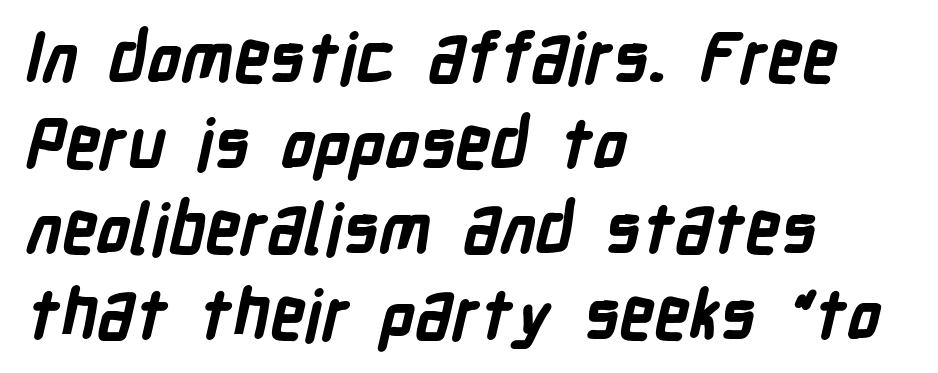
Q: Is the text bold? A: Yes.
Q: Is the typeface a serif or a sans-serif typeface? A: Sans-serif.
Q: Is the text underlined? A: No.
Q: How is the paragraph aligned? A: Left-aligned.
Q: Is the spacing between letters normal or unusually wide? A: Normal.
Q: Width (condensed, normal, or wide)? A: Condensed.
Q: Stroke contrast? A: Low.
Q: x-height? A: Medium.
Q: Monospaced? A: No.
